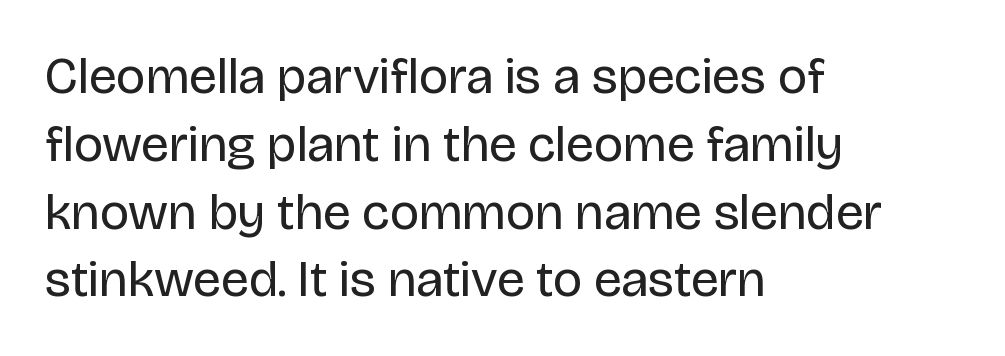
Q: Is the text bold? A: No.
Q: Is the text italic (slanted)? A: No, it is upright.
Q: Is the typeface a serif or a sans-serif typeface? A: Sans-serif.
Q: Is the text underlined? A: No.
Q: How is the paragraph aligned? A: Left-aligned.
Q: Is the spacing between letters normal or unusually wide? A: Normal.
Q: Is the spacing between lines tight, normal or loose? A: Normal.
Q: Width (condensed, normal, or wide)? A: Normal.
Q: Stroke contrast? A: Low.
Q: x-height? A: Large.
Q: Monospaced? A: No.
